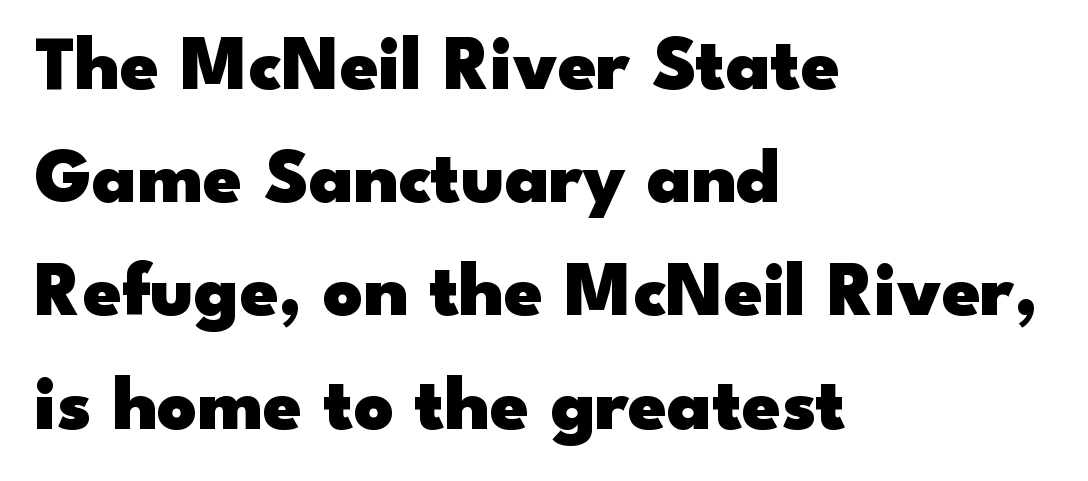
The image shows 77 px heavy, wide sans-serif type, upright; set left-aligned, normal line spacing (1.47x), normal letter spacing, not underlined; low stroke contrast and a small x-height.
